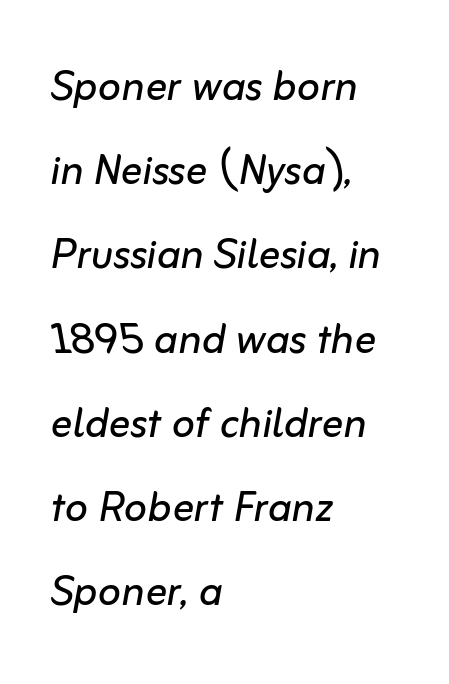
{"italic": "yes", "lean": "right", "slant_degrees": 10, "bold": "no", "weight": "regular", "width": "normal", "stroke_contrast": "low", "x_height": "medium", "monospaced": "no", "underline": "no", "align": "left", "line_spacing": "normal", "line_spacing_ratio": 1.56, "letter_spacing": "normal", "letter_spacing_em": 0.0, "glyph_px": 54}
